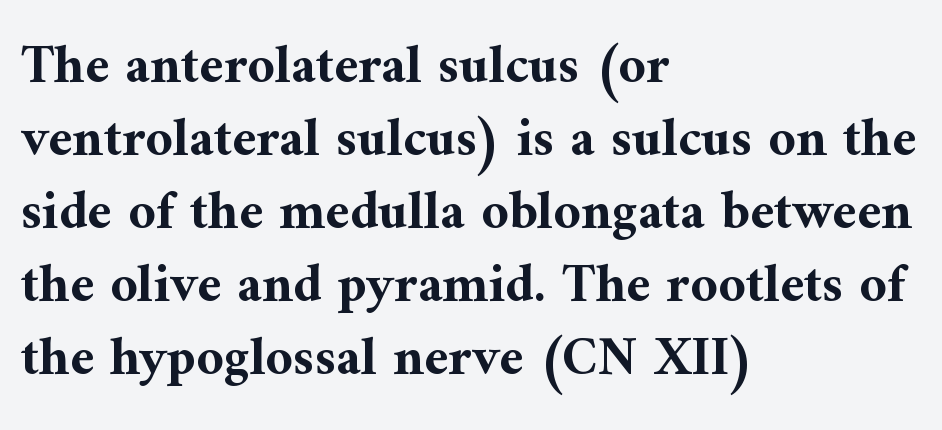
Ordinary non-slanted type is in use. Glance below the letters and you will spot only blank space. This sample uses a serif face. Strong, thick strokes mark this as bold type.
